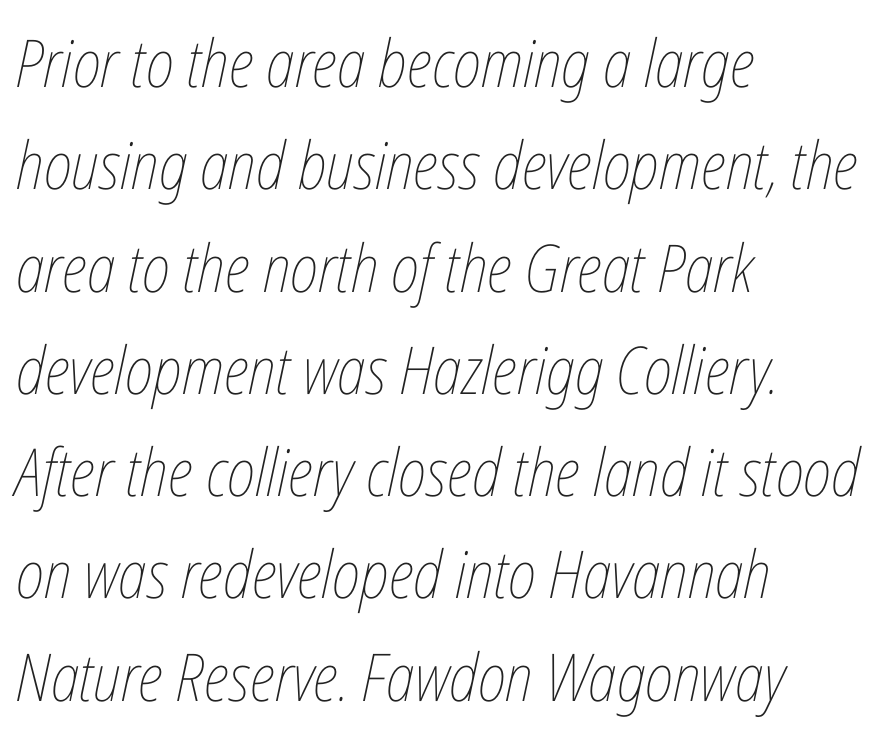
The image shows 66 px thin, condensed type, italic (leaning right); set left-aligned, normal line spacing (1.55x), normal letter spacing, not underlined; low stroke contrast and a medium x-height.
